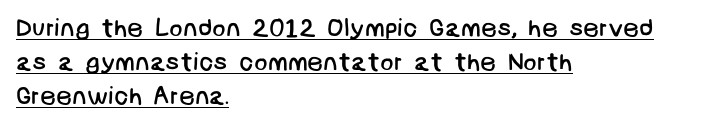
A rule runs beneath these lines of type. In terms of leading, this rendering sits right in the middle. The passage shown is not bold in any degree. All the whitespace from short lines collects on the right. The line texture is even and compact thanks to regular tracking.
